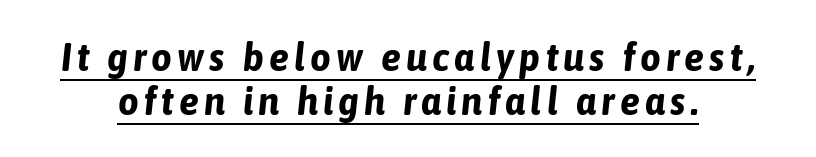
{"italic": "yes", "lean": "right", "slant_degrees": 6, "bold": "yes", "weight": "bold", "width": "condensed", "stroke_contrast": "low", "x_height": "medium", "monospaced": "no", "underline": "yes", "line_spacing": "tight", "line_spacing_ratio": 1.1, "glyph_px": 40}
